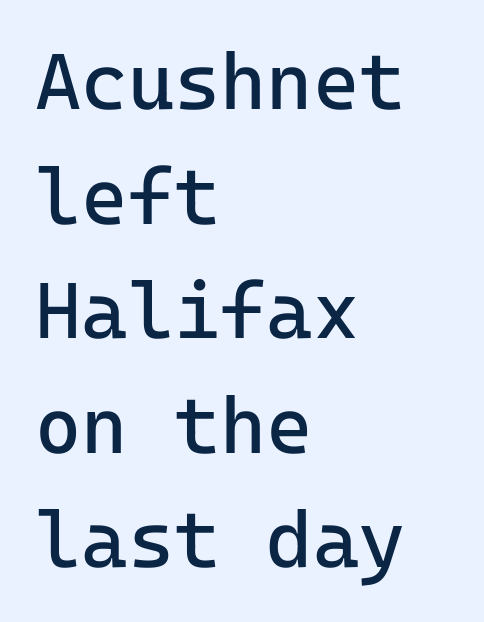
{"serif": "no", "italic": "no", "bold": "no", "weight": "regular", "width": "normal", "stroke_contrast": "low", "x_height": "medium", "monospaced": "yes", "underline": "no", "align": "left", "line_spacing": "normal", "line_spacing_ratio": 1.45, "letter_spacing": "normal", "letter_spacing_em": 0.0, "glyph_px": 79}
